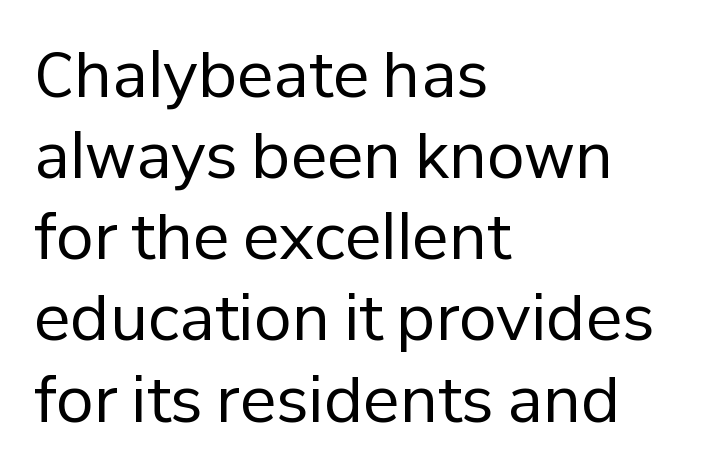
The image shows 61 px regular-weight sans-serif type, upright; set left-aligned, normal line spacing (1.33x), normal letter spacing, not underlined; low stroke contrast and a medium x-height.
